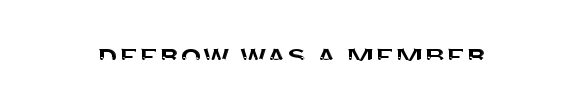
Q: Is the text italic (slanted)? A: No, it is upright.
Q: Is the typeface a serif or a sans-serif typeface? A: Sans-serif.
Q: Is the text underlined? A: No.
Q: Is the spacing between letters normal or unusually wide? A: Normal.
Q: Width (condensed, normal, or wide)? A: Normal.
Q: Stroke contrast? A: Medium.
Q: x-height? A: Large.
Q: Monospaced? A: No.
